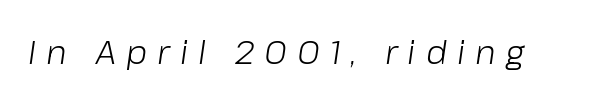
The image shows 33 px light type, italic (leaning right); set unusually wide letter spacing (+0.31 em), not underlined; low stroke contrast and a medium x-height.
